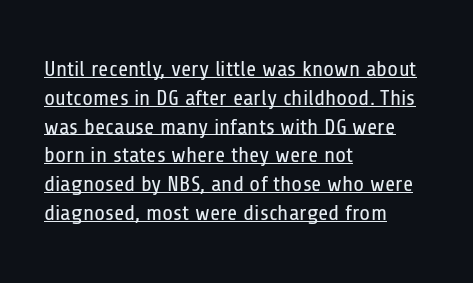
The horizontal fit of the characters is conventional and even. Heft: none added — not bold. Does a line run under the words? Yes, clearly. Honestly, the row spacing looks completely unremarkable. These lines were composed using upright roman letters. Horizontally, the lines are justified to the leading edge only.
